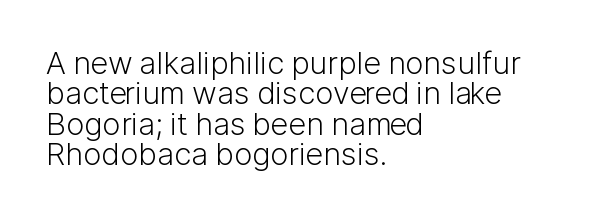
The image shows 31 px light sans-serif type, upright; set left-aligned, tight line spacing (0.98x), normal letter spacing, not underlined; low stroke contrast and a medium x-height.
